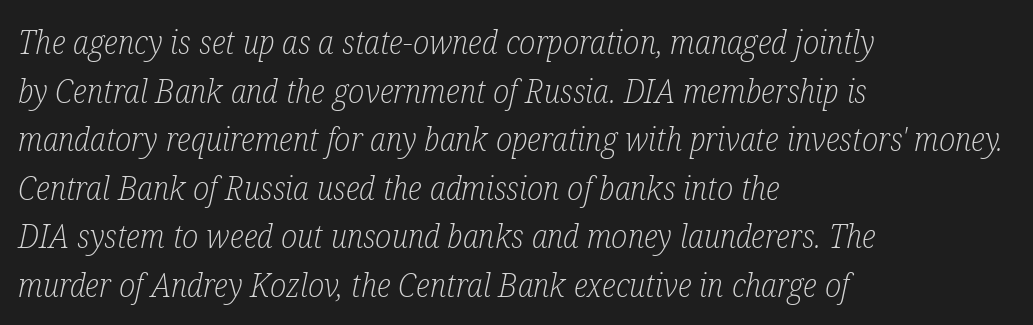
Q: Is the text bold? A: No.
Q: Is the text italic (slanted)? A: Yes, it leans right by about 12 degrees.
Q: Is the typeface a serif or a sans-serif typeface? A: Serif.
Q: Is the text underlined? A: No.
Q: How is the paragraph aligned? A: Left-aligned.
Q: Is the spacing between letters normal or unusually wide? A: Normal.
Q: Is the spacing between lines tight, normal or loose? A: Normal.
Q: Width (condensed, normal, or wide)? A: Condensed.
Q: Stroke contrast? A: Low.
Q: x-height? A: Medium.
Q: Monospaced? A: No.
